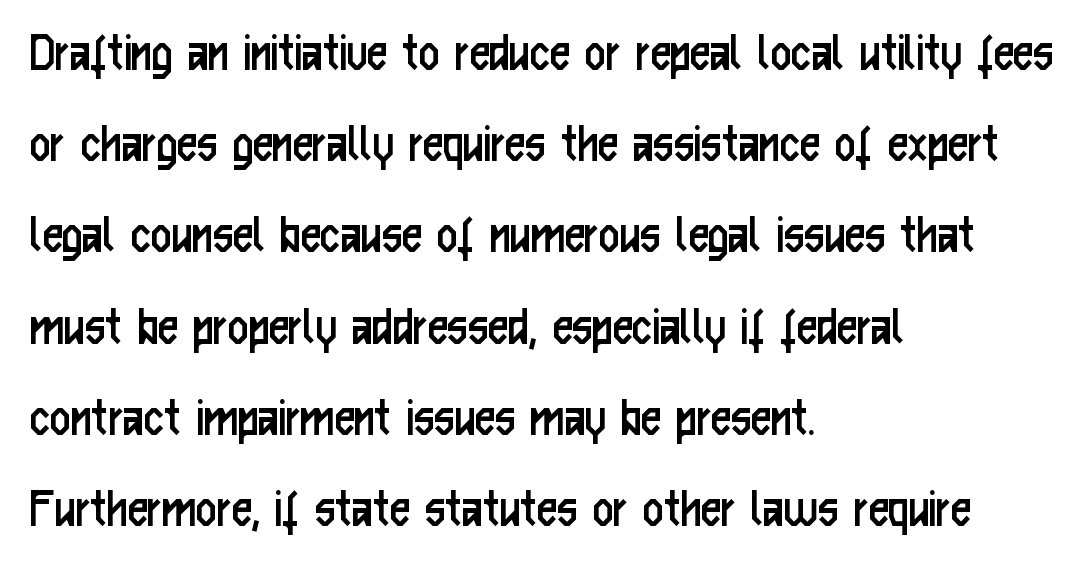
{"serif": "no", "italic": "no", "bold": "no", "weight": "regular", "width": "condensed", "stroke_contrast": "low", "x_height": "medium", "monospaced": "no", "underline": "no", "align": "left", "line_spacing": "normal", "line_spacing_ratio": 1.6, "letter_spacing": "normal", "letter_spacing_em": 0.0, "glyph_px": 57}
